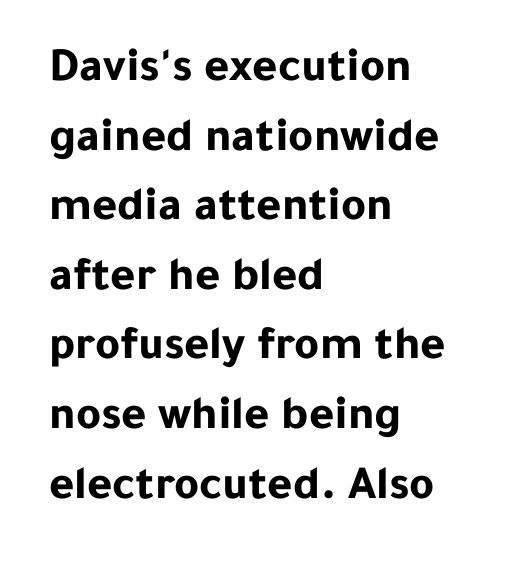
All the whitespace from short lines collects on the right. Is this a fixed-width face? No — the glyphs have proportional, varying widths. The designer left line spacing at the default. The glyphs are unaccompanied by any horizontal stroke below them. The passage shown is typeset with a sans-serif family. Each word holds together tightly as a unit, with standard inter-letter gaps.
